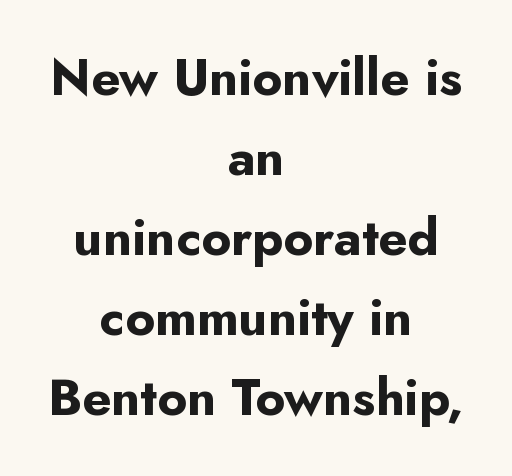
If you drew a line through each stem, it would be perfectly vertical. A typesetter would label this face a sans. Leading matches the norm, producing a regular column. The passage shown is typed in a proportional face where columns would drift.
